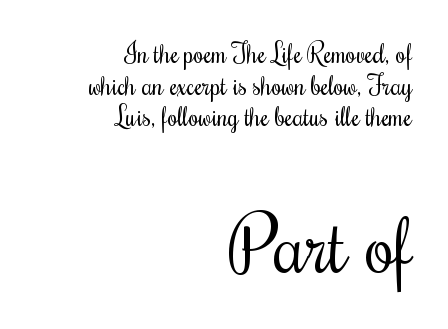
Compare the two chunks: the lower has the greater cap height. In terms of letterform style, serifs are clearly present. The type is set solid horizontally, with unmodified tracking. If you drew a ruler down the right edge, every line would touch it. Compared with a typical body face, this is equally light or lighter still.
